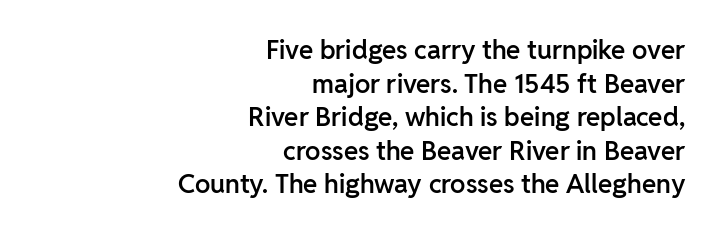
Q: Is the text bold? A: Semi-bold.
Q: Is the text italic (slanted)? A: No, it is upright.
Q: Is the text underlined? A: No.
Q: How is the paragraph aligned? A: Right-aligned.
Q: Is the spacing between letters normal or unusually wide? A: Normal.
Q: Is the spacing between lines tight, normal or loose? A: Normal.
